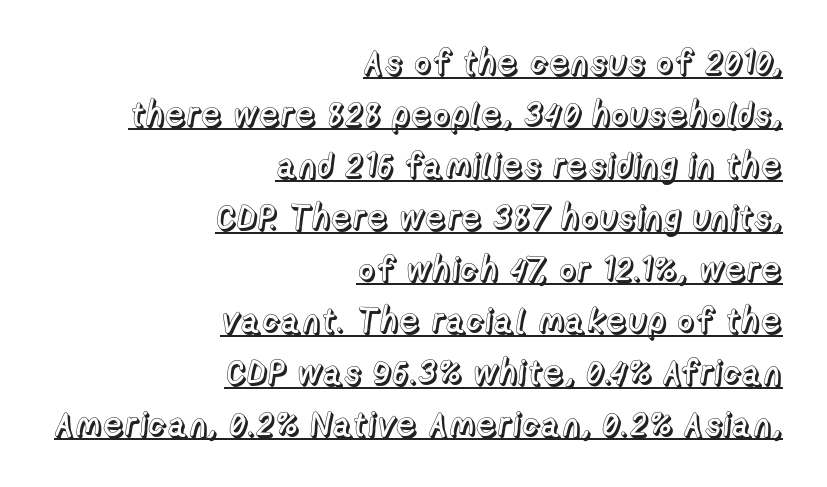
Successive baselines arrive at the customary interval. A typesetter would call this proportional, since set widths differ per character. Visually the block forms a straight wall on the right and a jagged coastline on the left. Is the letter spacing exaggerated? No — it looks like the ordinary default.
